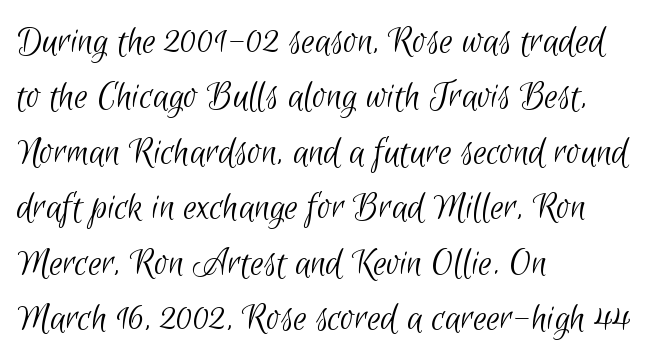
Reading down the column, the eye jumps a familiar distance to each next line. The glyphs in this specimen are sans serif. No word sits above an underline. Ink coverage per letter is moderate at most. This rendering leaves character spacing at its baseline value. Line starts are locked; line ends wander.
